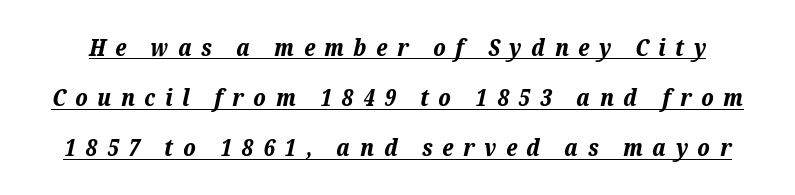
Q: Is the text bold? A: Yes.
Q: Is the text italic (slanted)? A: Yes, it leans right by about 12 degrees.
Q: Is the text underlined? A: Yes.
Q: Is the spacing between letters normal or unusually wide? A: Unusually wide.
Q: Is the spacing between lines tight, normal or loose? A: Loose.
